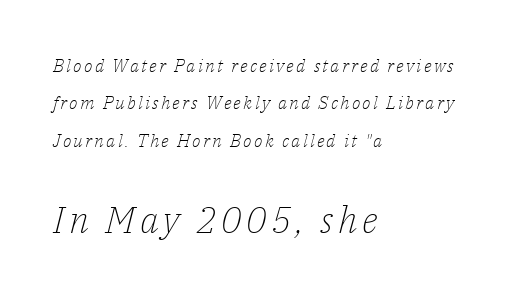
{"serif": "yes", "italic": "yes", "lean": "right", "slant_degrees": 14, "bold": "no", "weight": "light", "width": "normal", "stroke_contrast": "low", "x_height": "medium", "monospaced": "no", "underline": "no", "align": "left", "line_spacing": "loose", "line_spacing_ratio": 2.08, "larger_block": "second", "size_ratio": 2.06, "glyph_px": 37}
